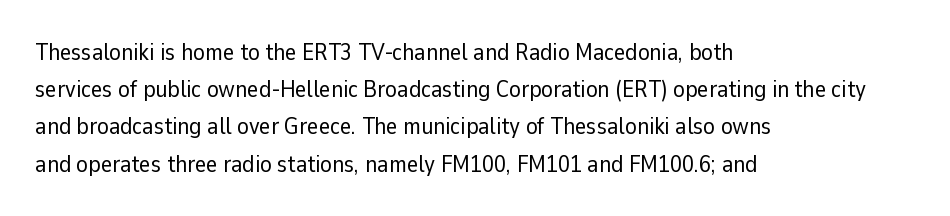
{"italic": "no", "bold": "no", "underline": "no", "align": "left", "line_spacing": "normal", "line_spacing_ratio": 1.55, "letter_spacing": "normal", "letter_spacing_em": 0.0, "glyph_px": 24}
